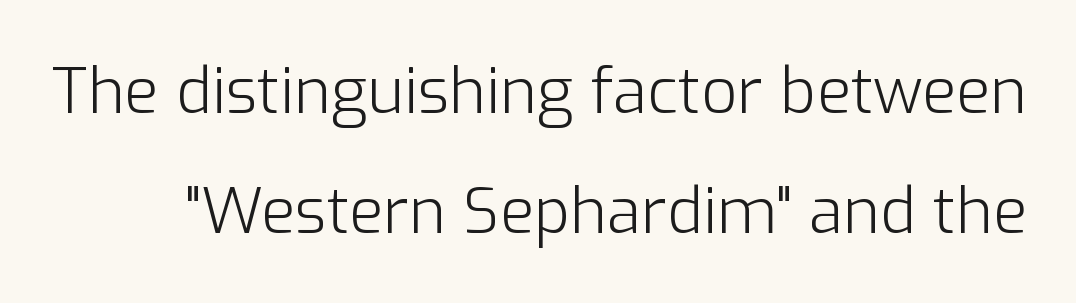
{"serif": "no", "italic": "no", "bold": "no", "weight": "light", "width": "normal", "stroke_contrast": "low", "x_height": "medium", "monospaced": "no", "underline": "no", "line_spacing": "loose", "line_spacing_ratio": 1.9, "letter_spacing": "normal", "letter_spacing_em": 0.0, "glyph_px": 63}
